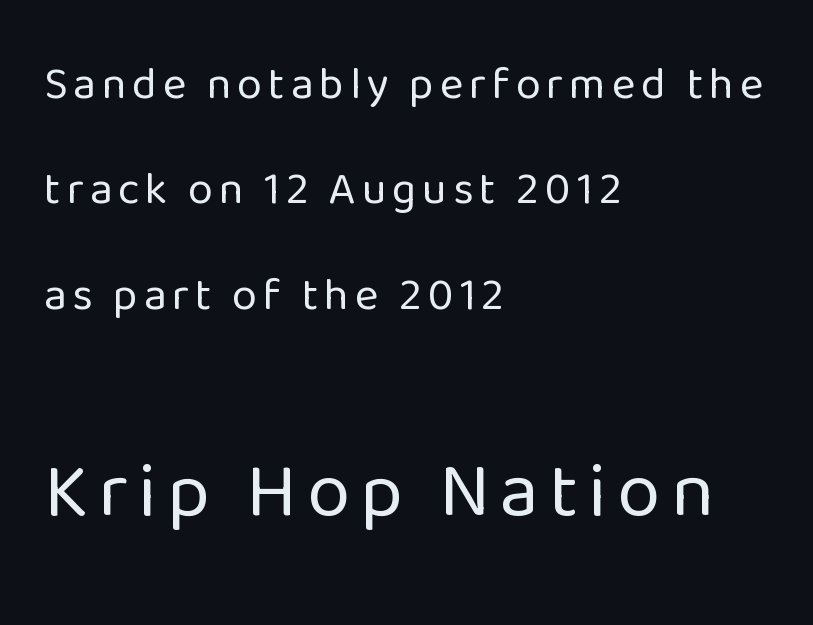
Q: Is the text bold? A: No.
Q: Is the text italic (slanted)? A: No, it is upright.
Q: Is the typeface a serif or a sans-serif typeface? A: Sans-serif.
Q: Is the text underlined? A: No.
Q: How is the paragraph aligned? A: Left-aligned.
Q: Is the spacing between lines tight, normal or loose? A: Loose.
Q: Which block of text is set in a larger size, the first (top) or the second (bottom)? A: The second (bottom) one.
Q: Width (condensed, normal, or wide)? A: Normal.
Q: Stroke contrast? A: Low.
Q: x-height? A: Medium.
Q: Monospaced? A: No.
